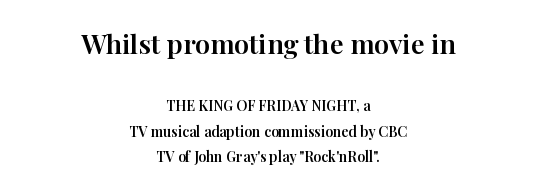
{"italic": "no", "underline": "no", "align": "center", "line_spacing_ratio": 1.83, "letter_spacing": "normal", "letter_spacing_em": 0.0, "larger_block": "first", "size_ratio": 1.93, "glyph_px": 27}
